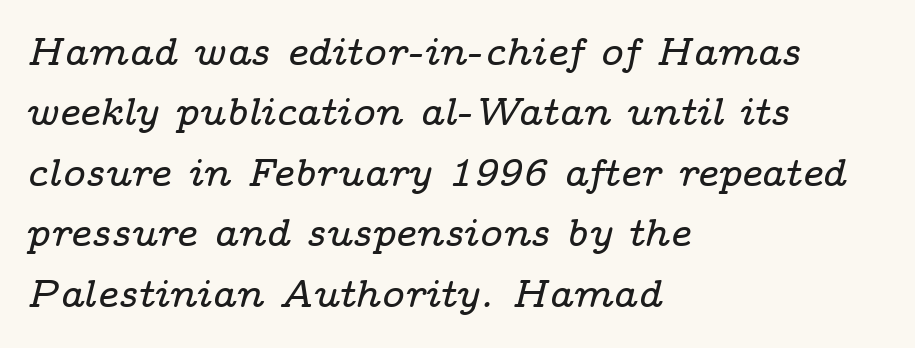
Q: Is the text italic (slanted)? A: Yes, it leans right by about 14 degrees.
Q: Is the typeface a serif or a sans-serif typeface? A: Serif.
Q: Is the text underlined? A: No.
Q: How is the paragraph aligned? A: Left-aligned.
Q: Is the spacing between letters normal or unusually wide? A: Normal.
Q: Is the spacing between lines tight, normal or loose? A: Normal.
Q: Width (condensed, normal, or wide)? A: Wide.
Q: Stroke contrast? A: Low.
Q: x-height? A: Medium.
Q: Monospaced? A: No.
